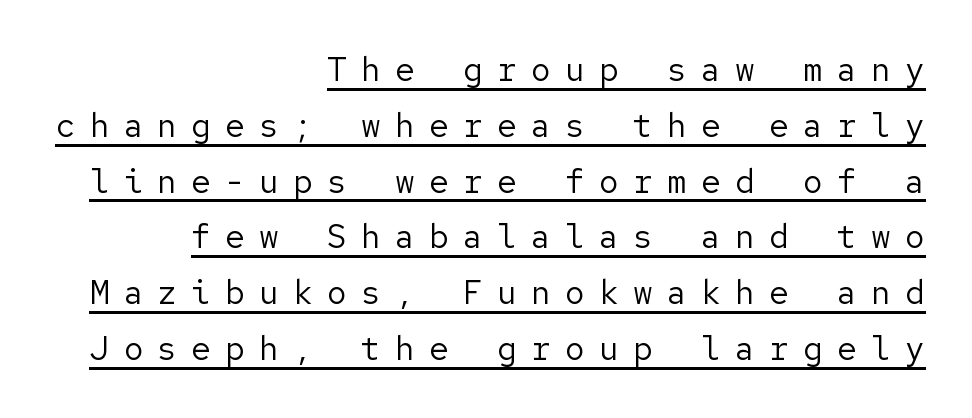
Q: Is the text bold? A: No.
Q: Is the text italic (slanted)? A: No, it is upright.
Q: Is the typeface a serif or a sans-serif typeface? A: Sans-serif.
Q: Is the text underlined? A: Yes.
Q: How is the paragraph aligned? A: Right-aligned.
Q: Is the spacing between letters normal or unusually wide? A: Unusually wide.
Q: Is the spacing between lines tight, normal or loose? A: Normal.
Q: Width (condensed, normal, or wide)? A: Normal.
Q: Stroke contrast? A: Low.
Q: x-height? A: Medium.
